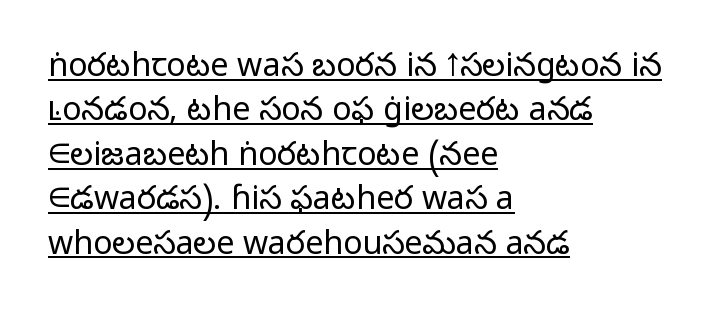
{"serif": "no", "italic": "no", "bold": "no", "weight": "light", "width": "normal", "stroke_contrast": "low", "x_height": "medium", "monospaced": "no", "underline": "yes", "align": "left", "line_spacing": "normal", "line_spacing_ratio": 1.39, "letter_spacing": "normal", "letter_spacing_em": 0.0, "glyph_px": 32}
